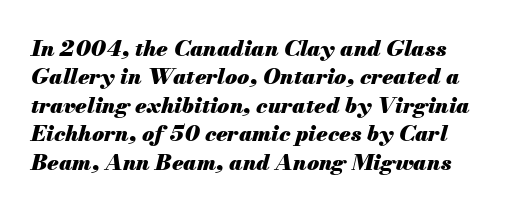
Strong, thick strokes mark this as bold type. Quick note: underline off. The paragraph has a hard left edge and a soft right edge. Default kerning and tracking; the words read as compact shapes.
